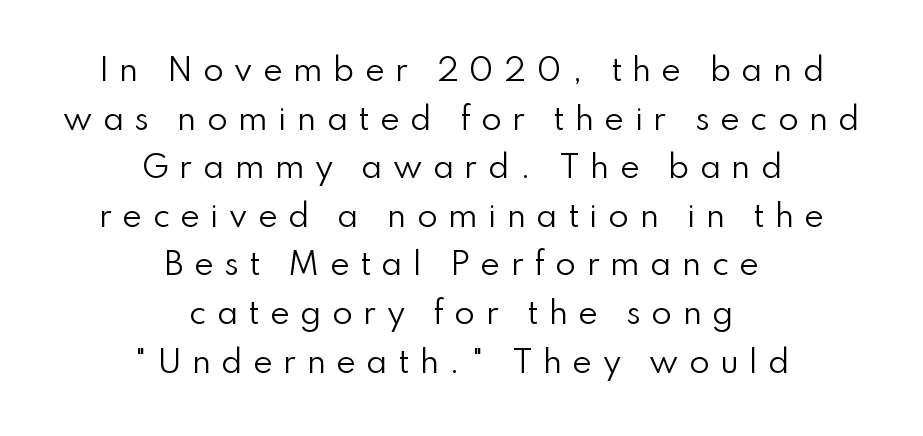
Q: Is the text bold? A: No.
Q: Is the text italic (slanted)? A: No, it is upright.
Q: Is the typeface a serif or a sans-serif typeface? A: Sans-serif.
Q: Is the text underlined? A: No.
Q: How is the paragraph aligned? A: Centered.
Q: Is the spacing between letters normal or unusually wide? A: Unusually wide.
Q: Is the spacing between lines tight, normal or loose? A: Normal.
Q: Width (condensed, normal, or wide)? A: Normal.
Q: Stroke contrast? A: Low.
Q: x-height? A: Small.
Q: Monospaced? A: No.
